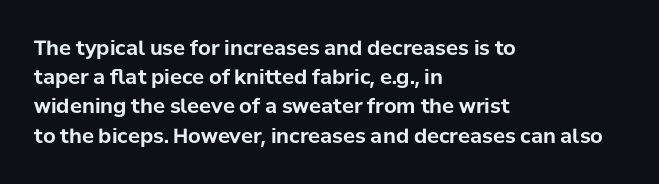
Q: Is the text bold? A: Yes.
Q: Is the text italic (slanted)? A: No, it is upright.
Q: Is the text underlined? A: No.
Q: How is the paragraph aligned? A: Left-aligned.
Q: Is the spacing between letters normal or unusually wide? A: Normal.
Q: Is the spacing between lines tight, normal or loose? A: Normal.
